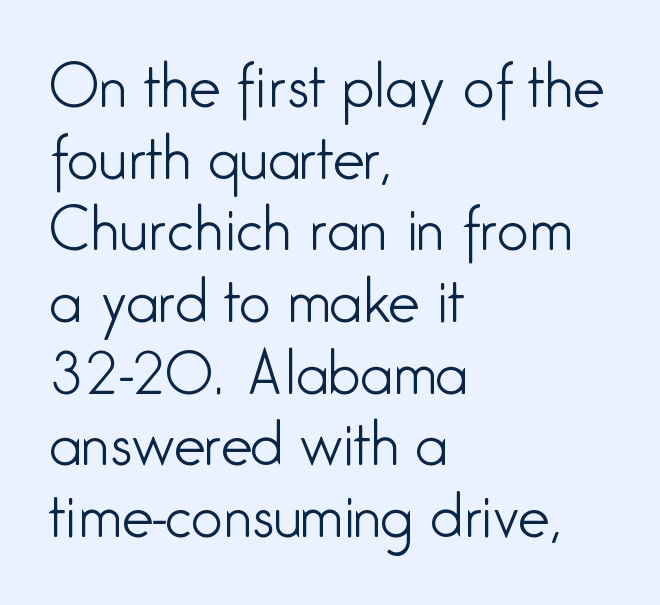
Counters stay open thanks to moderate or lighter strokes. Serif or sans? Sans — the stroke terminals are bare. In terms of leading, this rendering sits right in the middle. Ordinary non-slanted type is in use. A clean baseline with only descenders dipping below it. Nothing unusual about the tracking: characters are spaced as the font intends.
